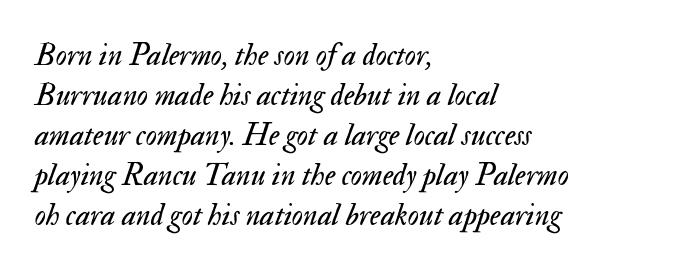
Q: Is the text bold? A: No.
Q: Is the text italic (slanted)? A: Yes, it leans right by about 17 degrees.
Q: Is the text underlined? A: No.
Q: How is the paragraph aligned? A: Left-aligned.
Q: Is the spacing between letters normal or unusually wide? A: Normal.
Q: Is the spacing between lines tight, normal or loose? A: Normal.
Q: Width (condensed, normal, or wide)? A: Normal.
Q: Stroke contrast? A: Medium.
Q: x-height? A: Small.
Q: Monospaced? A: No.
